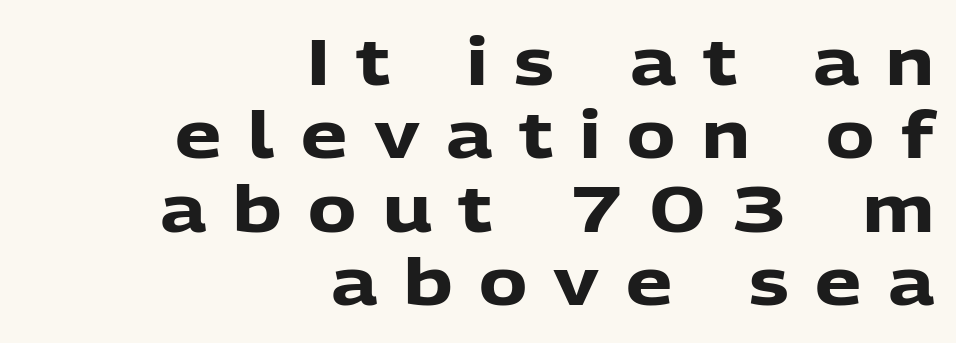
{"serif": "no", "italic": "no", "bold": "yes", "weight": "heavy", "width": "normal", "stroke_contrast": "low", "x_height": "medium", "monospaced": "no", "underline": "no", "align": "right", "line_spacing": "tight", "line_spacing_ratio": 1.13, "letter_spacing": "wide", "letter_spacing_em": 0.41, "glyph_px": 65}
